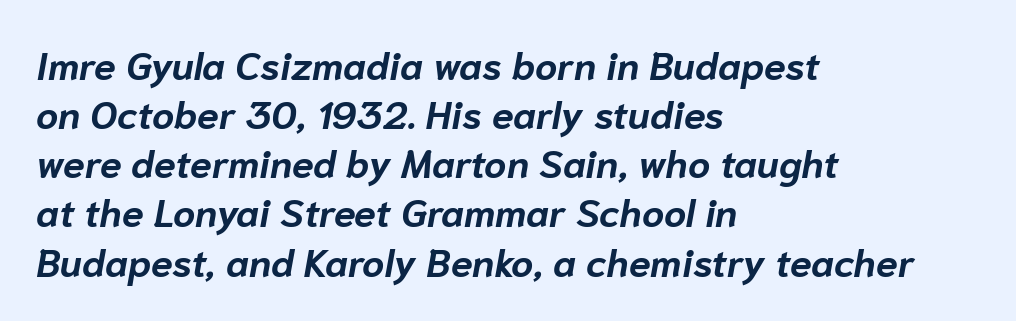
Compared with an ordinary text face, these strokes are far heavier — a full bold. Slanted lettering throughout. Between one letter and the next there's only the usual sliver of space. Varying glyph widths throughout — classic text-font behaviour. If you drew a ruler down the left edge, every line would touch it.
